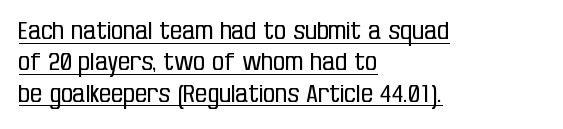
The image shows 24 px text type, upright; set left-aligned, normal line spacing (1.31x), normal letter spacing, underlined.
